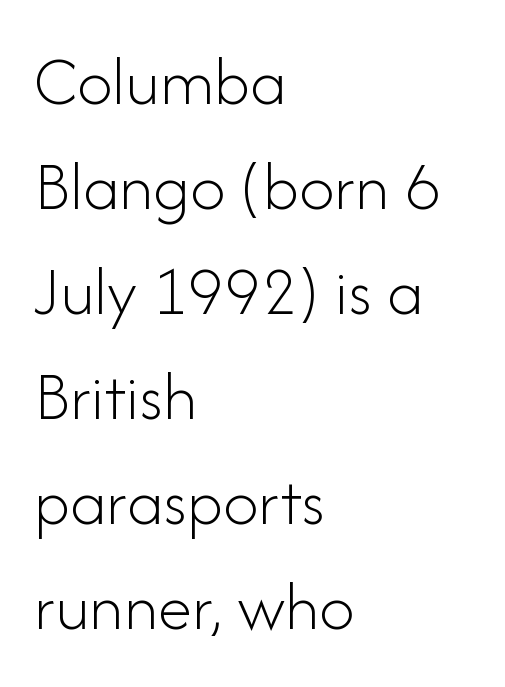
The rows are spaced the way most documents space them. Think of a printed novel: that variable character pitch is what you see here. Typographically, this falls in the sans-serif category. The paragraph shown leans on its left margin.
